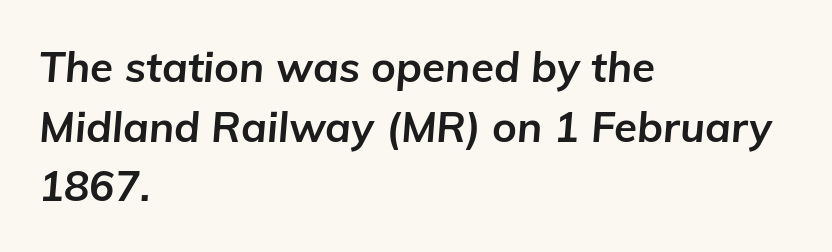
These lines sit exactly where default settings would place them. Slant detected: the letters are inclined. Caption: multi-line text, flush left, ragged right. The face used here is proportionally spaced, like ordinary book or web type. Letters rest on an invisible, unmarked baseline. The type is set solid horizontally, with unmodified tracking.
